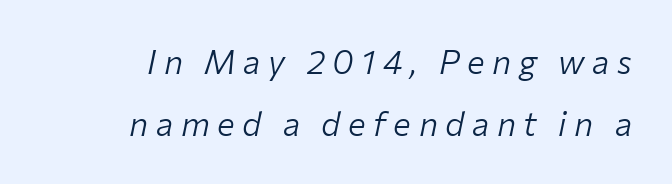
The image shows 33 px light type, italic (leaning right); set right-aligned, line spacing 1.89x, unusually wide letter spacing (+0.23 em), not underlined; low stroke contrast and a medium x-height.
